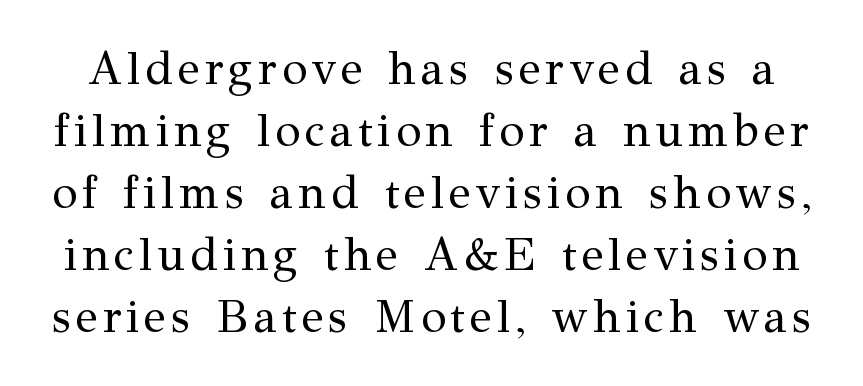
Q: Is the text bold? A: No.
Q: Is the text italic (slanted)? A: No, it is upright.
Q: Is the typeface a serif or a sans-serif typeface? A: Serif.
Q: Is the text underlined? A: No.
Q: Is the spacing between lines tight, normal or loose? A: Normal.
Q: Width (condensed, normal, or wide)? A: Normal.
Q: Stroke contrast? A: Medium.
Q: x-height? A: Medium.
Q: Monospaced? A: No.
